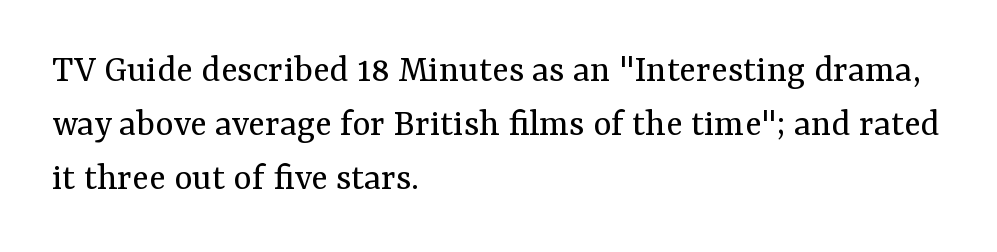
This rendering leaves character spacing at its baseline value. Stroke mass is kept to a normal reading level or below. Anything drawn beneath the words? Only blank space. I'd call this a serif setting — the letters wear small feet.
